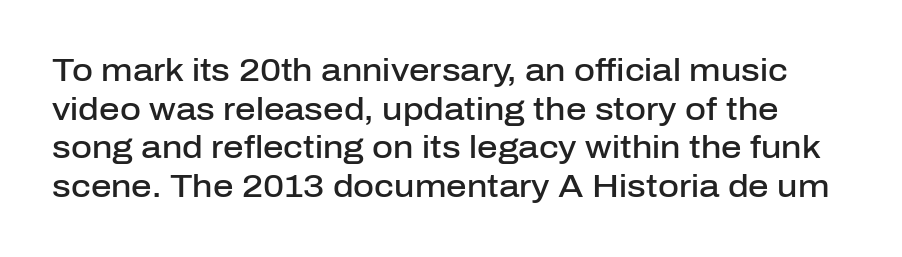
{"serif": "no", "italic": "no", "bold": "semi", "weight": "semibold", "width": "normal", "stroke_contrast": "low", "x_height": "medium", "monospaced": "no", "underline": "no", "line_spacing_ratio": 1.21, "letter_spacing": "normal", "letter_spacing_em": 0.0, "glyph_px": 32}
